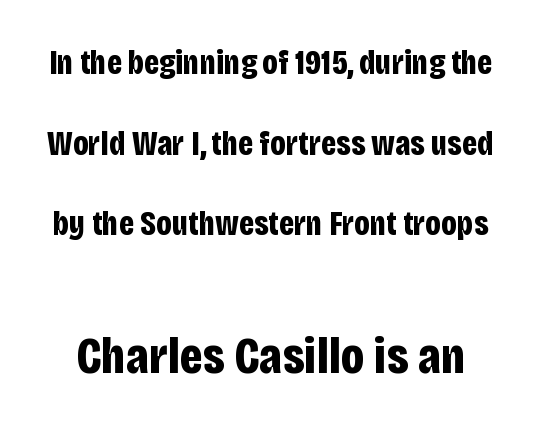
{"serif": "no", "italic": "no", "bold": "yes", "weight": "bold", "width": "condensed", "stroke_contrast": "low", "x_height": "large", "monospaced": "no", "underline": "no", "line_spacing": "loose", "line_spacing_ratio": 2.37, "letter_spacing": "normal", "letter_spacing_em": 0.0, "larger_block": "second", "size_ratio": 1.5, "glyph_px": 51}
